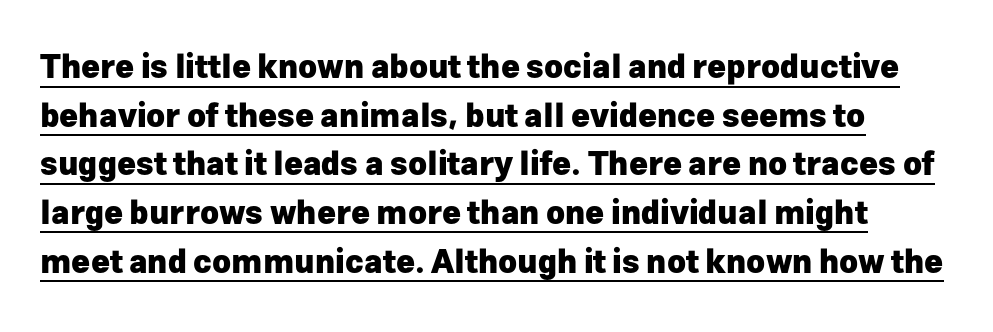
A typesetter would call this leading conventional body-copy spacing. Rendered with straight, roman letterforms. Look at the tracking — it's just the regular setting, nothing added. Heft: maximum for text — a bold. A typesetter would call this proportional, since set widths differ per character. Serif or sans? Sans — the stroke terminals are bare.
